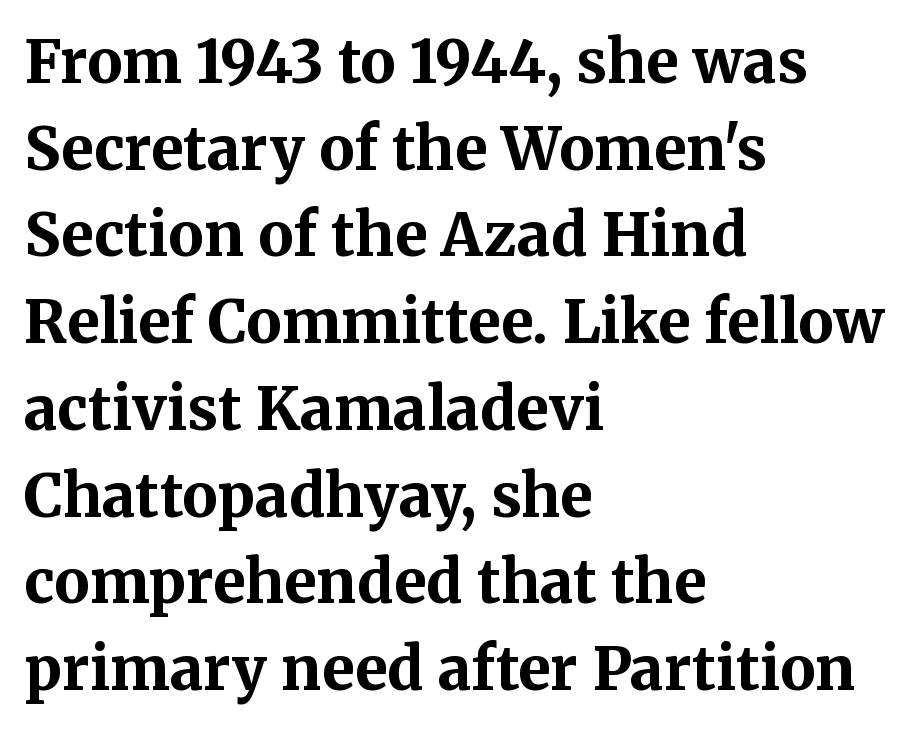
The image shows 59 px bold serif type, upright; set left-aligned, normal line spacing (1.47x), normal letter spacing, not underlined; medium stroke contrast and a medium x-height.
